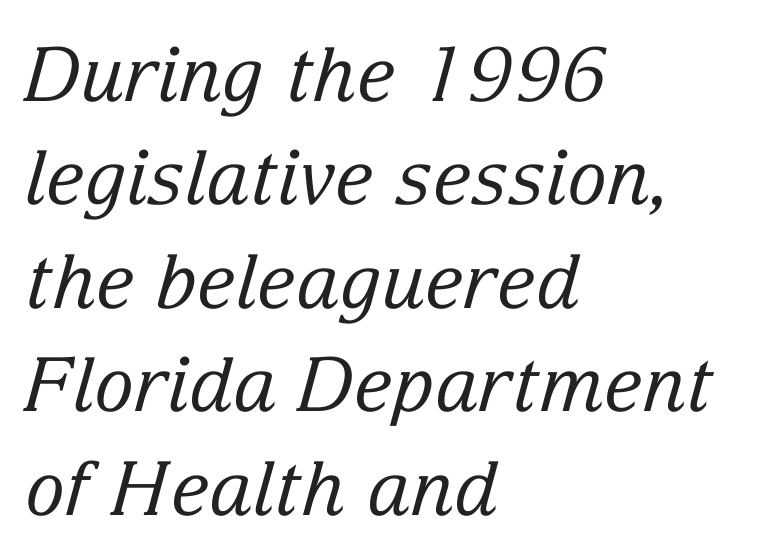
A normal amount of white space separates one row of letters from the next. The rendering uses natural spacing where letterforms have individual widths. In terms of letterform style, serifs are clearly present. Stems and bowls with no extra thickness — not bold.
